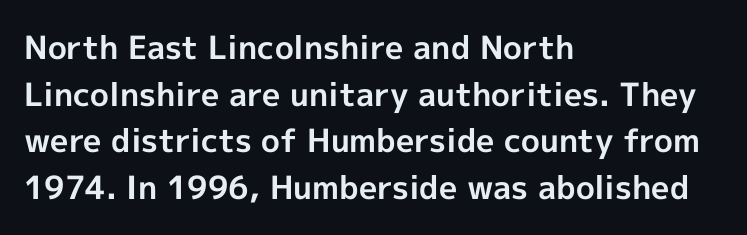
The image shows 32 px bold sans-serif type, upright; set left-aligned, normal line spacing (1.46x), normal letter spacing, not underlined; a medium x-height.
